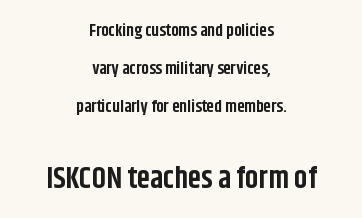
Q: Is the text bold? A: Yes.
Q: Is the text italic (slanted)? A: No, it is upright.
Q: Is the typeface a serif or a sans-serif typeface? A: Sans-serif.
Q: Is the text underlined? A: No.
Q: How is the paragraph aligned? A: Centered.
Q: Is the spacing between letters normal or unusually wide? A: Normal.
Q: Is the spacing between lines tight, normal or loose? A: Loose.
Q: Which block of text is set in a larger size, the first (top) or the second (bottom)? A: The second (bottom) one.
Q: Width (condensed, normal, or wide)? A: Condensed.
Q: Stroke contrast? A: Low.
Q: x-height? A: Large.
Q: Monospaced? A: No.
